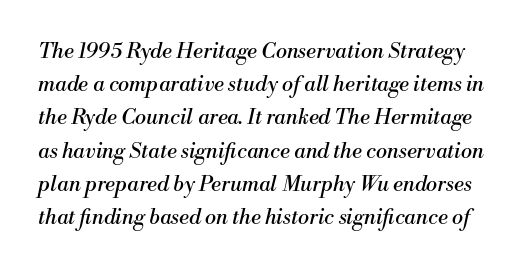
{"italic": "yes", "lean": "right", "slant_degrees": 13, "bold": "no", "underline": "no", "line_spacing": "normal", "line_spacing_ratio": 1.58, "letter_spacing": "normal", "letter_spacing_em": 0.0, "glyph_px": 21}
